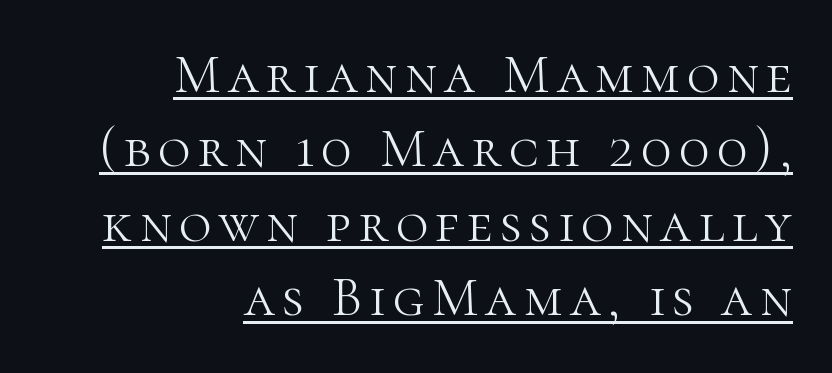
Q: Is the text bold? A: No.
Q: Is the text italic (slanted)? A: No, it is upright.
Q: Is the typeface a serif or a sans-serif typeface? A: Serif.
Q: Is the text underlined? A: Yes.
Q: How is the paragraph aligned? A: Right-aligned.
Q: Is the spacing between lines tight, normal or loose? A: Normal.
Q: Width (condensed, normal, or wide)? A: Normal.
Q: Stroke contrast? A: High.
Q: x-height? A: Medium.
Q: Monospaced? A: No.
